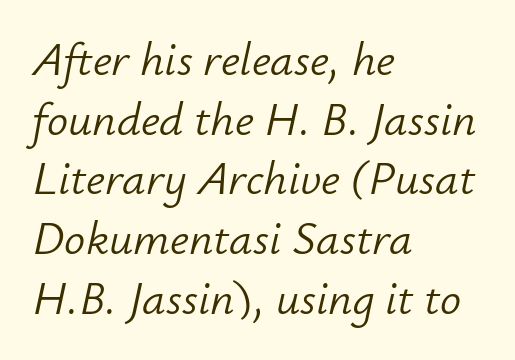
{"italic": "yes", "lean": "right", "slant_degrees": 12, "bold": "no", "weight": "light", "width": "normal", "stroke_contrast": "low", "x_height": "small", "monospaced": "no", "underline": "no", "align": "left", "line_spacing": "normal", "line_spacing_ratio": 1.27, "letter_spacing": "normal", "letter_spacing_em": 0.0, "glyph_px": 47}
